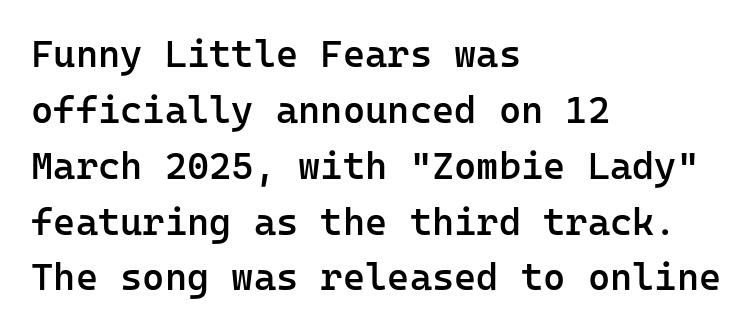
Q: Is the text bold? A: Semi-bold.
Q: Is the text italic (slanted)? A: No, it is upright.
Q: Is the typeface a serif or a sans-serif typeface? A: Sans-serif.
Q: Is the text underlined? A: No.
Q: How is the paragraph aligned? A: Left-aligned.
Q: Is the spacing between letters normal or unusually wide? A: Normal.
Q: Is the spacing between lines tight, normal or loose? A: Normal.
Q: Width (condensed, normal, or wide)? A: Normal.
Q: Stroke contrast? A: Low.
Q: x-height? A: Medium.
Q: Monospaced? A: Yes.
